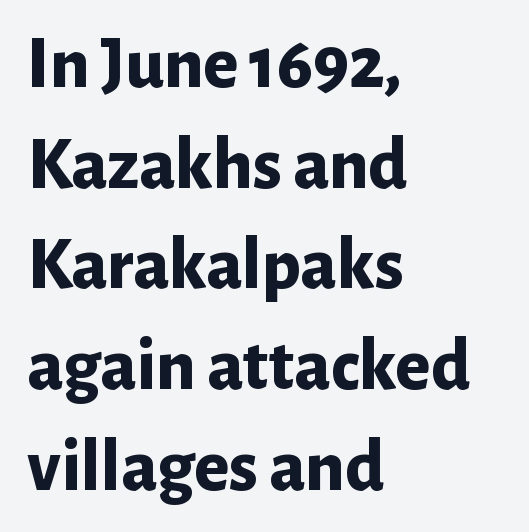
Q: Is the text bold? A: Yes.
Q: Is the text italic (slanted)? A: No, it is upright.
Q: Is the typeface a serif or a sans-serif typeface? A: Sans-serif.
Q: Is the text underlined? A: No.
Q: How is the paragraph aligned? A: Left-aligned.
Q: Is the spacing between letters normal or unusually wide? A: Normal.
Q: Is the spacing between lines tight, normal or loose? A: Normal.
Q: Width (condensed, normal, or wide)? A: Normal.
Q: Stroke contrast? A: Low.
Q: x-height? A: Medium.
Q: Monospaced? A: No.
